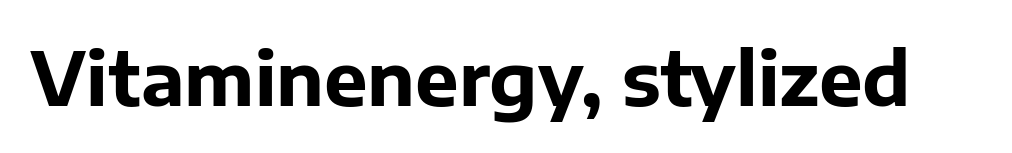
The image shows 73 px bold sans-serif type, upright; set normal letter spacing, not underlined; low stroke contrast and a medium x-height.
